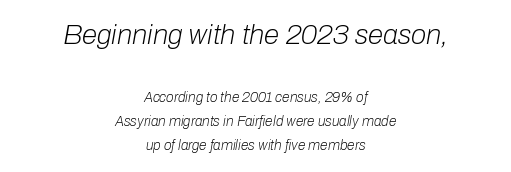
Q: Is the text bold? A: No.
Q: Is the text italic (slanted)? A: Yes, it leans right by about 10 degrees.
Q: Is the text underlined? A: No.
Q: How is the paragraph aligned? A: Centered.
Q: Is the spacing between letters normal or unusually wide? A: Normal.
Q: Is the spacing between lines tight, normal or loose? A: Normal.
Q: Which block of text is set in a larger size, the first (top) or the second (bottom)? A: The first (top) one.
Q: Width (condensed, normal, or wide)? A: Normal.
Q: Stroke contrast? A: Low.
Q: x-height? A: Medium.
Q: Monospaced? A: No.
